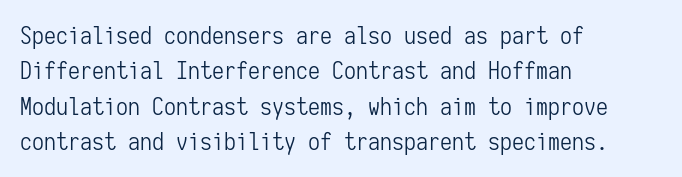
The image shows 24 px text type, upright; set left-aligned, normal line spacing (1.47x), normal letter spacing, not underlined.
